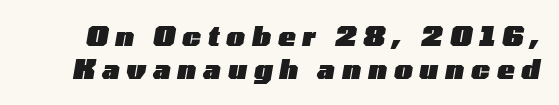
Slanted lettering throughout. If you measured baseline to baseline, you'd find a middling distance. Is the type bold? Yes — the strokes are clearly thick and heavy. The letters are spread apart with noticeably loose tracking.
